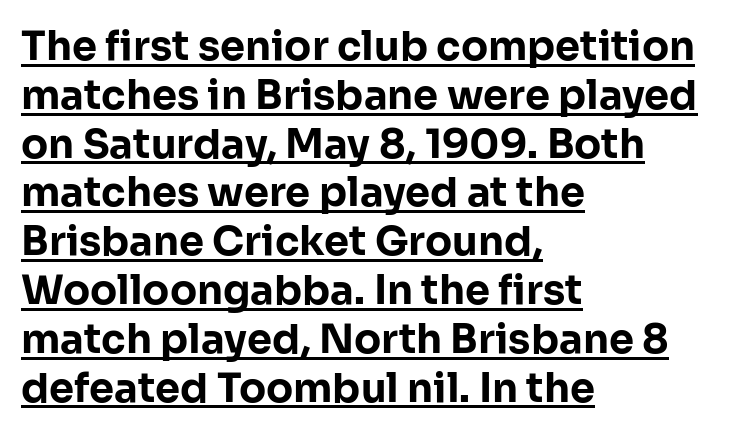
{"serif": "no", "italic": "no", "bold": "yes", "weight": "bold", "width": "normal", "stroke_contrast": "low", "x_height": "medium", "monospaced": "no", "underline": "yes", "align": "left", "line_spacing_ratio": 1.22, "letter_spacing": "normal", "letter_spacing_em": 0.0, "glyph_px": 40}
